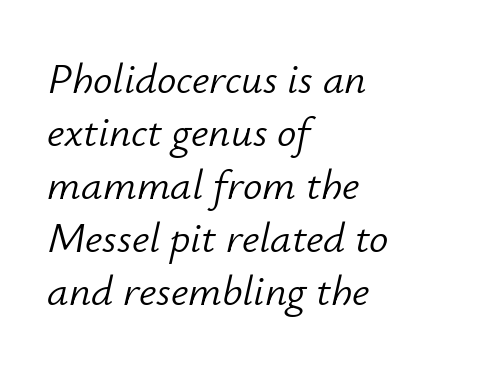
The image shows 43 px light type, italic (leaning right); set left-aligned, line spacing 1.23x, normal letter spacing, not underlined; low stroke contrast and a small x-height.
